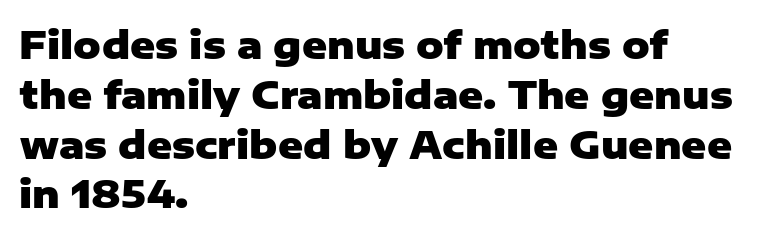
{"serif": "no", "italic": "no", "bold": "yes", "weight": "heavy", "width": "normal", "stroke_contrast": "low", "x_height": "medium", "monospaced": "no", "underline": "no", "align": "left", "line_spacing": "normal", "line_spacing_ratio": 1.31, "letter_spacing": "normal", "letter_spacing_em": 0.0, "glyph_px": 38}
